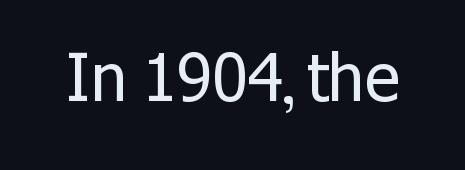
Q: Is the text bold? A: No.
Q: Is the text italic (slanted)? A: No, it is upright.
Q: Is the typeface a serif or a sans-serif typeface? A: Sans-serif.
Q: Is the text underlined? A: No.
Q: Is the spacing between letters normal or unusually wide? A: Normal.
Q: Width (condensed, normal, or wide)? A: Normal.
Q: Stroke contrast? A: Low.
Q: x-height? A: Medium.
Q: Monospaced? A: No.
